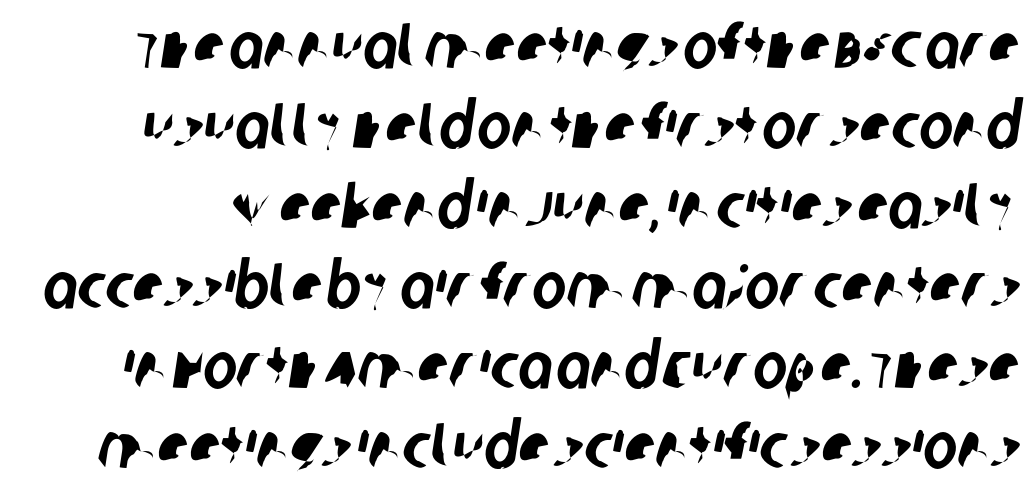
The image shows 64 px condensed sans-serif type; set normal line spacing (1.25x), normal letter spacing, not underlined; low stroke contrast and a large x-height.
